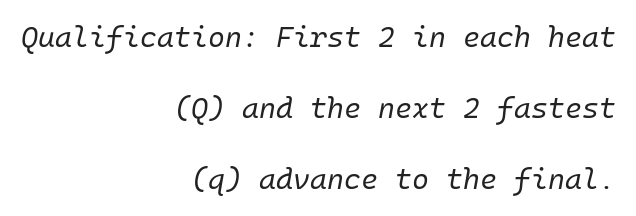
Q: Is the text bold? A: No.
Q: Is the text italic (slanted)? A: Yes, it leans right by about 10 degrees.
Q: Is the text underlined? A: No.
Q: How is the paragraph aligned? A: Right-aligned.
Q: Is the spacing between letters normal or unusually wide? A: Normal.
Q: Is the spacing between lines tight, normal or loose? A: Loose.
Q: Width (condensed, normal, or wide)? A: Normal.
Q: Stroke contrast? A: Low.
Q: x-height? A: Medium.
